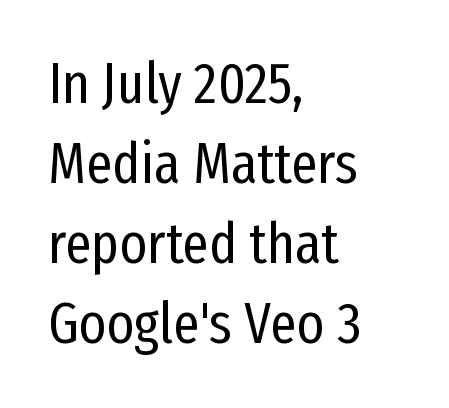
{"serif": "no", "italic": "no", "bold": "no", "weight": "regular", "width": "condensed", "stroke_contrast": "low", "x_height": "medium", "monospaced": "no", "underline": "no", "align": "left", "line_spacing": "normal", "line_spacing_ratio": 1.38, "letter_spacing": "normal", "letter_spacing_em": 0.0, "glyph_px": 58}
